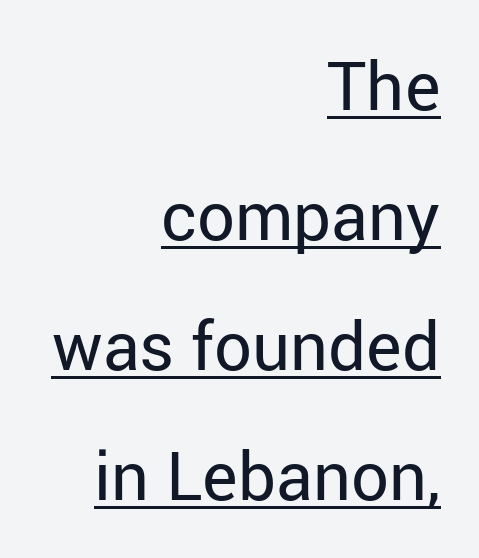
{"serif": "no", "italic": "no", "bold": "no", "weight": "regular", "width": "normal", "stroke_contrast": "low", "x_height": "medium", "monospaced": "no", "underline": "yes", "align": "right", "line_spacing": "loose", "line_spacing_ratio": 1.94, "letter_spacing": "normal", "letter_spacing_em": 0.0, "glyph_px": 67}
